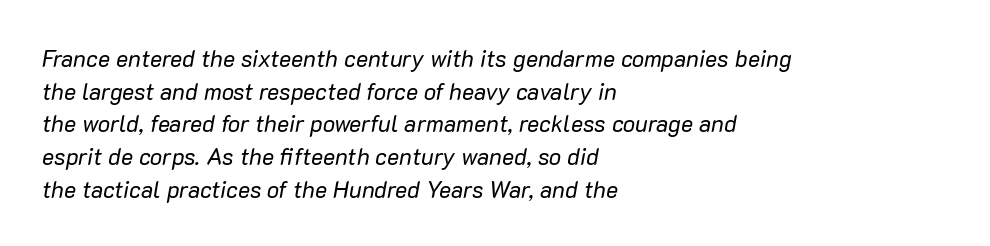
This rendering features lettering with no underline. The face looks like a standard text weight, possibly lighter. The ragged edge is on the right, which tells us the setting is flush left. Short note: letters normally spaced.
